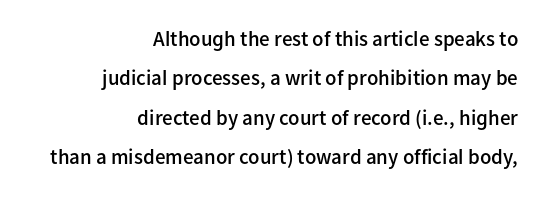
{"italic": "no", "bold": "semi", "underline": "no", "align": "right", "line_spacing_ratio": 1.88, "letter_spacing": "normal", "letter_spacing_em": 0.0, "glyph_px": 21}
